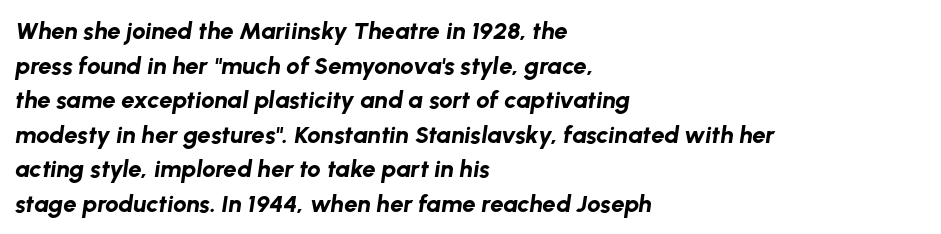
What stands out about the letter spacing? Nothing — it is the standard amount. Any mark beneath the type? The region is blank. In terms of weight, the rendering is a true, heavy bold. These lines stack with their left ends in a neat column.
